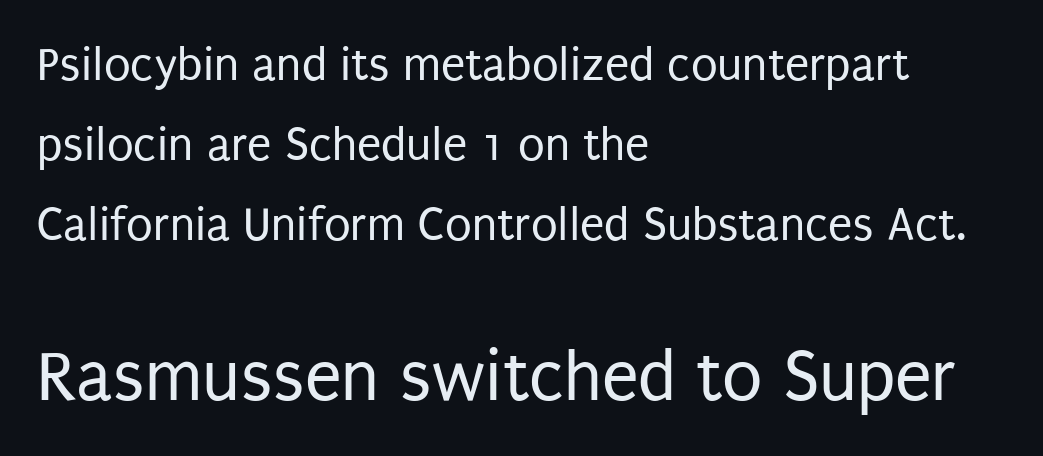
The image shows 74 px regular-weight, condensed sans-serif type, upright; set left-aligned, normal line spacing (1.63x), normal letter spacing, not underlined; the second (bottom) block is 1.51x larger; low stroke contrast and a large x-height.
